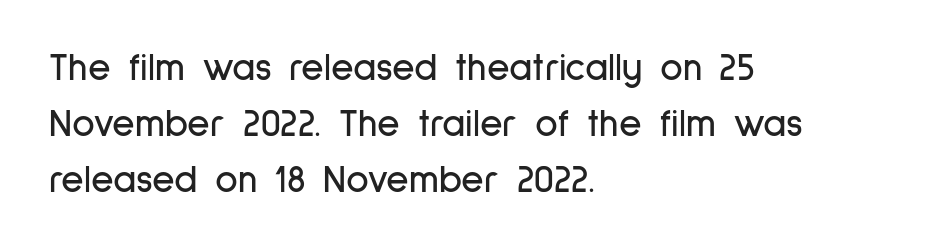
Q: Is the text italic (slanted)? A: No, it is upright.
Q: Is the typeface a serif or a sans-serif typeface? A: Sans-serif.
Q: Is the text underlined? A: No.
Q: How is the paragraph aligned? A: Left-aligned.
Q: Is the spacing between letters normal or unusually wide? A: Normal.
Q: Is the spacing between lines tight, normal or loose? A: Normal.
Q: Width (condensed, normal, or wide)? A: Condensed.
Q: Stroke contrast? A: Low.
Q: x-height? A: Medium.
Q: Monospaced? A: No.
